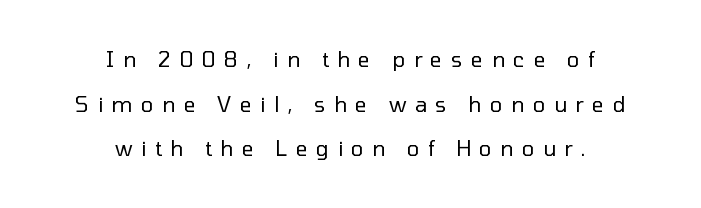
The image shows 21 px text type, upright; set centered, loose line spacing (2.12x), unusually wide letter spacing (+0.4 em), not underlined.
